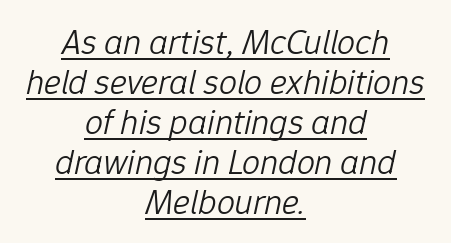
Does the leading feel generous? Not at all — it's pinched. The passage is arranged like a title page — every line centered. Varying glyph widths throughout — classic text-font behaviour. Looking at the ascenders, they clearly lean. There is no visible air inserted between adjacent glyphs.
